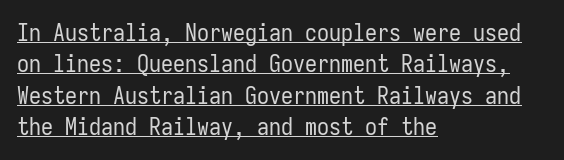
The image shows 24 px text type, upright; set left-aligned, normal line spacing (1.31x), normal letter spacing, underlined.
